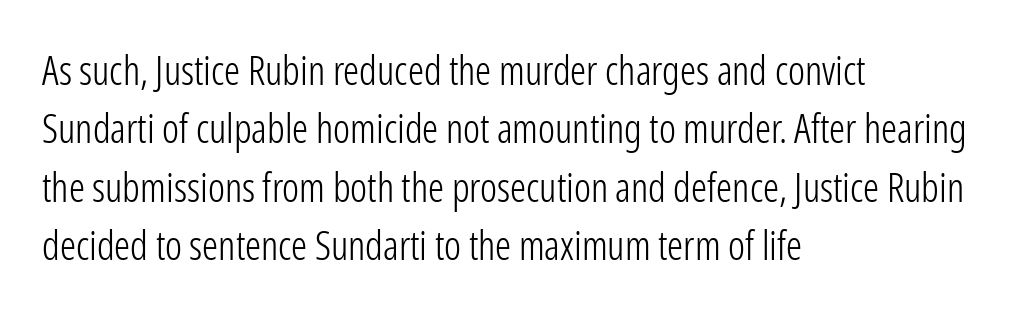
The image shows 40 px light, condensed sans-serif type, upright; set left-aligned, normal line spacing (1.46x), normal letter spacing, not underlined; low stroke contrast and a medium x-height.
